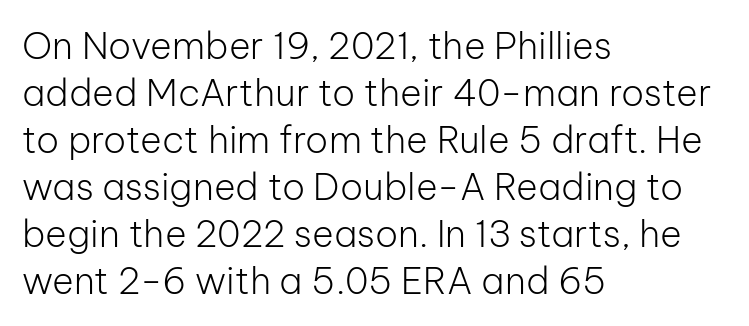
Q: Is the text bold? A: No.
Q: Is the text italic (slanted)? A: No, it is upright.
Q: Is the typeface a serif or a sans-serif typeface? A: Sans-serif.
Q: Is the text underlined? A: No.
Q: How is the paragraph aligned? A: Left-aligned.
Q: Is the spacing between letters normal or unusually wide? A: Normal.
Q: Is the spacing between lines tight, normal or loose? A: Normal.
Q: Width (condensed, normal, or wide)? A: Normal.
Q: Stroke contrast? A: Low.
Q: x-height? A: Medium.
Q: Monospaced? A: No.
